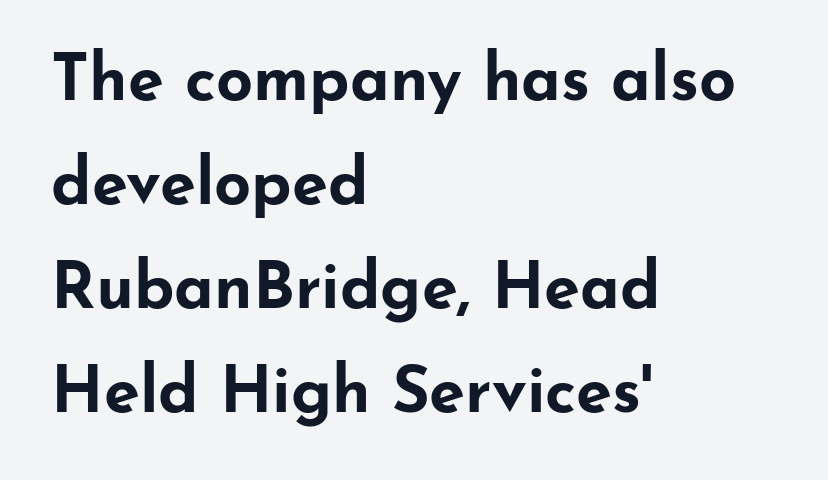
Q: Is the text bold? A: Yes.
Q: Is the text italic (slanted)? A: No, it is upright.
Q: Is the typeface a serif or a sans-serif typeface? A: Sans-serif.
Q: Is the text underlined? A: No.
Q: How is the paragraph aligned? A: Left-aligned.
Q: Is the spacing between letters normal or unusually wide? A: Normal.
Q: Is the spacing between lines tight, normal or loose? A: Normal.
Q: Width (condensed, normal, or wide)? A: Wide.
Q: Stroke contrast? A: Low.
Q: x-height? A: Small.
Q: Monospaced? A: No.
